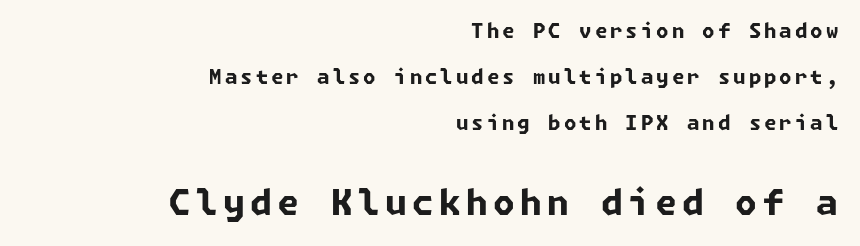
Regarding serifs, this sample does without them. The lines in this sample share a right terminus and differ only in where they begin. Each new line begins a long way beneath the previous one. The space beneath each line is pristine and unruled. Small over large — that's the arrangement of the two blocks here.
